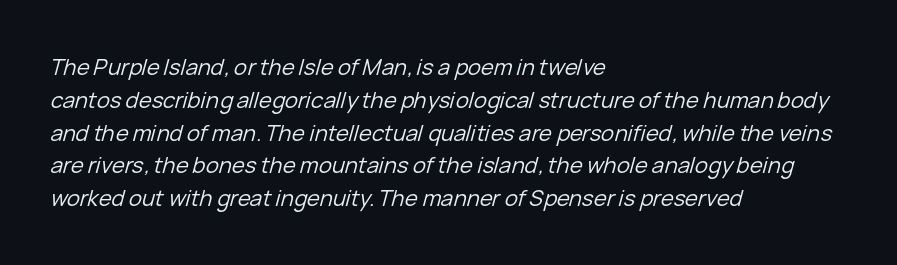
The image shows 22 px text type, italic (leaning right); set left-aligned, normal line spacing (1.49x), normal letter spacing, not underlined.
